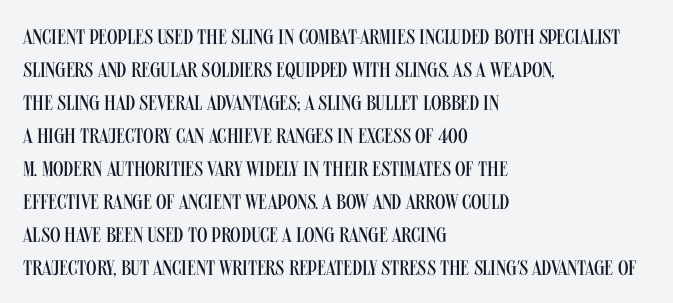
The image shows 21 px text type, upright; set left-aligned, normal line spacing (1.57x), normal letter spacing, not underlined.
